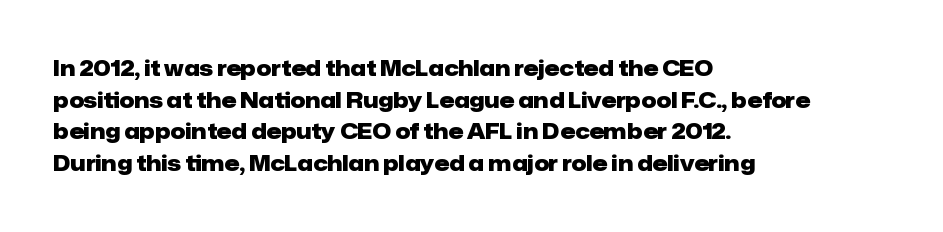
The image shows 21 px bold type, upright; set left-aligned, normal line spacing (1.51x), normal letter spacing, not underlined.
